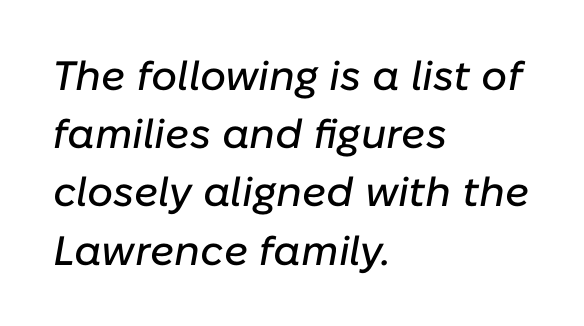
{"italic": "yes", "lean": "right", "slant_degrees": 10, "width": "normal", "stroke_contrast": "low", "x_height": "medium", "monospaced": "no", "underline": "no", "align": "left", "line_spacing": "normal", "line_spacing_ratio": 1.42, "letter_spacing": "normal", "letter_spacing_em": 0.0, "glyph_px": 41}
